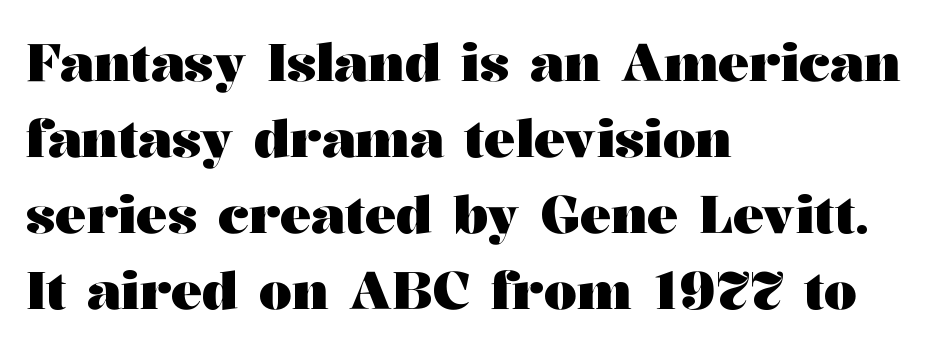
{"serif": "yes", "italic": "no", "bold": "yes", "weight": "heavy", "width": "wide", "stroke_contrast": "medium", "x_height": "medium", "monospaced": "no", "underline": "no", "align": "left", "line_spacing": "normal", "line_spacing_ratio": 1.46, "letter_spacing": "normal", "letter_spacing_em": 0.0, "glyph_px": 52}
